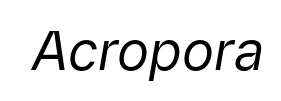
The image shows 54 px regular-weight type, italic (leaning right); set normal letter spacing, not underlined; low stroke contrast and a medium x-height.
